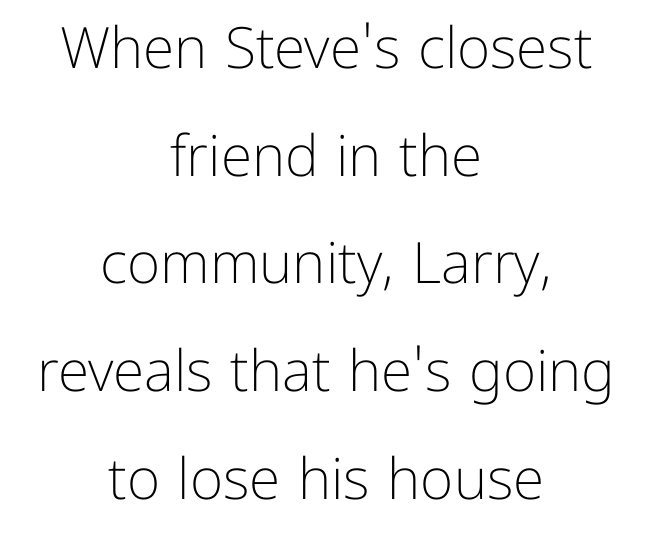
Q: Is the text bold? A: No.
Q: Is the text italic (slanted)? A: No, it is upright.
Q: Is the typeface a serif or a sans-serif typeface? A: Sans-serif.
Q: Is the text underlined? A: No.
Q: How is the paragraph aligned? A: Centered.
Q: Is the spacing between letters normal or unusually wide? A: Normal.
Q: Width (condensed, normal, or wide)? A: Normal.
Q: Stroke contrast? A: Low.
Q: x-height? A: Medium.
Q: Monospaced? A: No.
